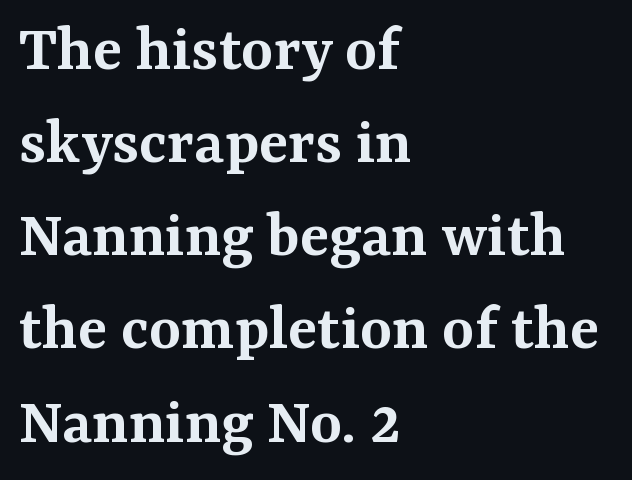
The image shows 68 px semibold serif type, upright; set left-aligned, normal line spacing (1.37x), normal letter spacing, not underlined; medium stroke contrast and a medium x-height.
